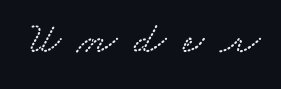
Q: Is the text underlined? A: No.
Q: Is the spacing between letters normal or unusually wide? A: Unusually wide.
Q: Width (condensed, normal, or wide)? A: Wide.
Q: Stroke contrast? A: Low.
Q: x-height? A: Small.
Q: Monospaced? A: No.
